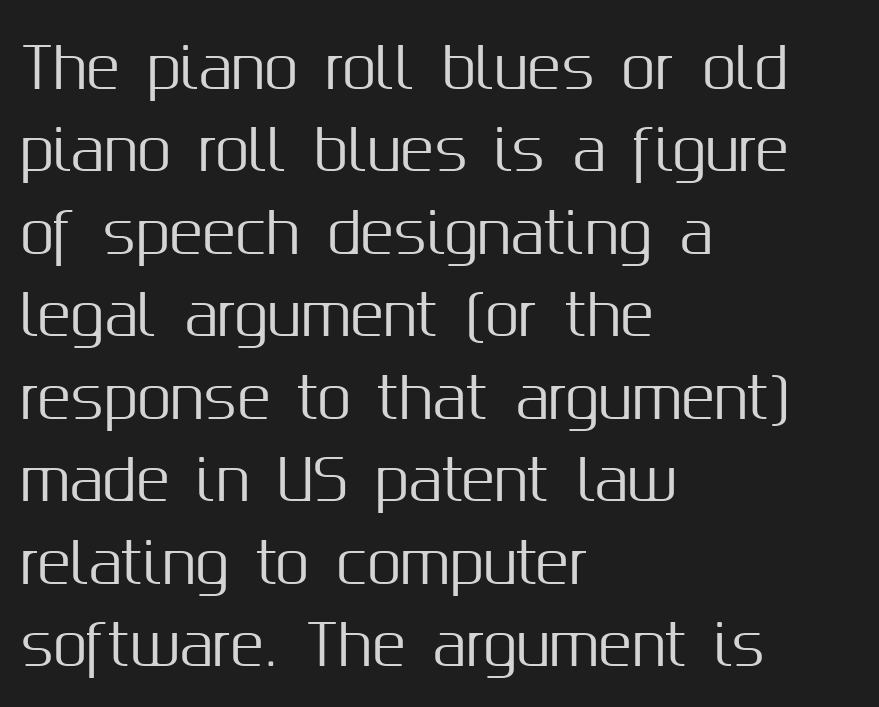
{"serif": "no", "italic": "no", "width": "normal", "stroke_contrast": "medium", "x_height": "medium", "monospaced": "no", "underline": "no", "align": "left", "line_spacing": "normal", "line_spacing_ratio": 1.5, "letter_spacing": "normal", "letter_spacing_em": 0.0, "glyph_px": 55}
